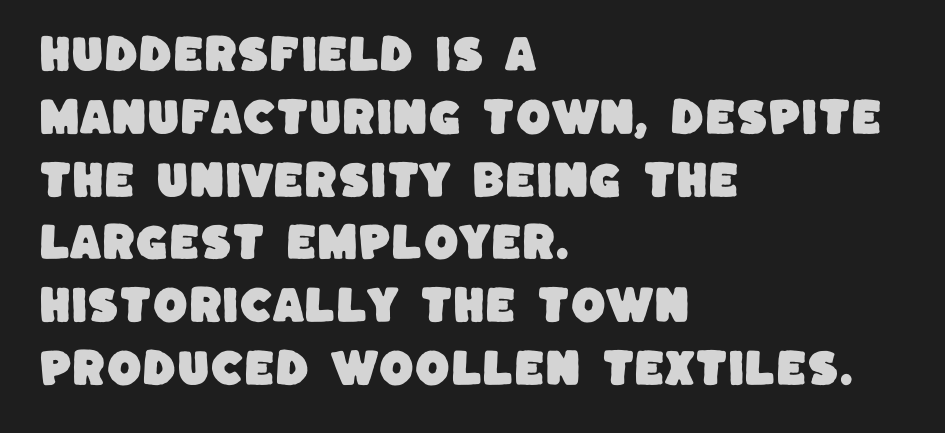
Q: Is the typeface a serif or a sans-serif typeface? A: Sans-serif.
Q: Is the text underlined? A: No.
Q: How is the paragraph aligned? A: Left-aligned.
Q: Is the spacing between letters normal or unusually wide? A: Normal.
Q: Is the spacing between lines tight, normal or loose? A: Normal.
Q: Width (condensed, normal, or wide)? A: Normal.
Q: Stroke contrast? A: Low.
Q: x-height? A: Large.
Q: Monospaced? A: No.
